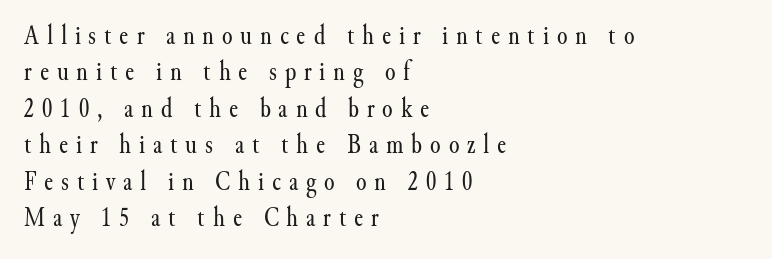
The image shows 27 px text type, upright; set left-aligned, normal line spacing (1.35x), unusually wide letter spacing (+0.29 em), not underlined.
